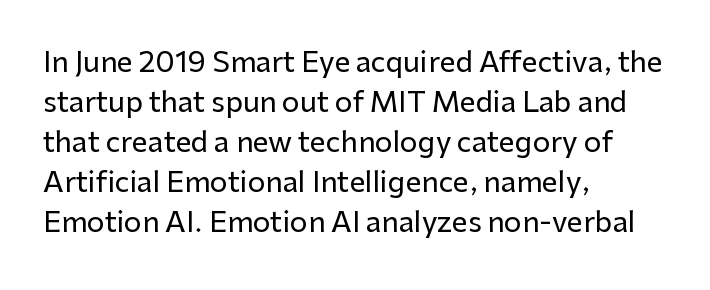
Q: Is the text italic (slanted)? A: No, it is upright.
Q: Is the typeface a serif or a sans-serif typeface? A: Sans-serif.
Q: Is the text underlined? A: No.
Q: How is the paragraph aligned? A: Left-aligned.
Q: Is the spacing between letters normal or unusually wide? A: Normal.
Q: Is the spacing between lines tight, normal or loose? A: Normal.
Q: Width (condensed, normal, or wide)? A: Normal.
Q: Stroke contrast? A: Low.
Q: x-height? A: Medium.
Q: Monospaced? A: No.
